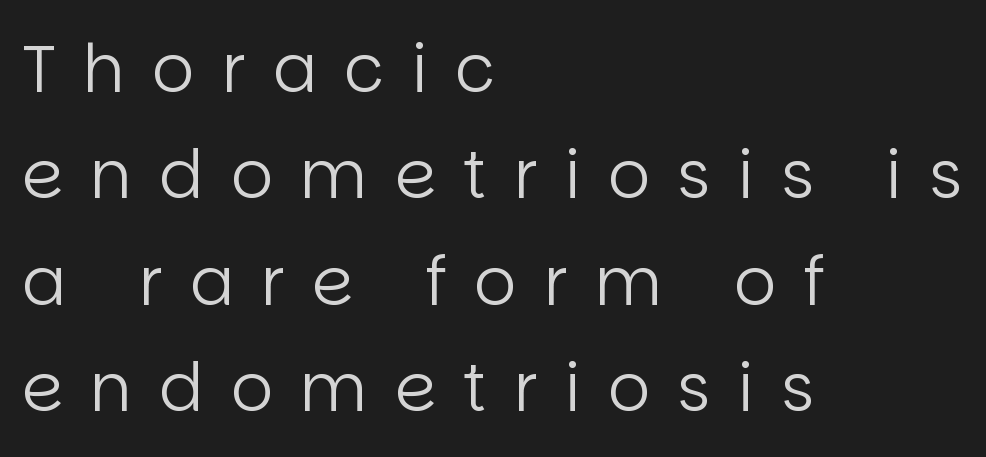
{"serif": "no", "italic": "no", "bold": "no", "weight": "regular", "width": "normal", "stroke_contrast": "low", "x_height": "large", "monospaced": "no", "underline": "no", "align": "left", "line_spacing": "normal", "line_spacing_ratio": 1.61, "letter_spacing": "wide", "letter_spacing_em": 0.41, "glyph_px": 66}
